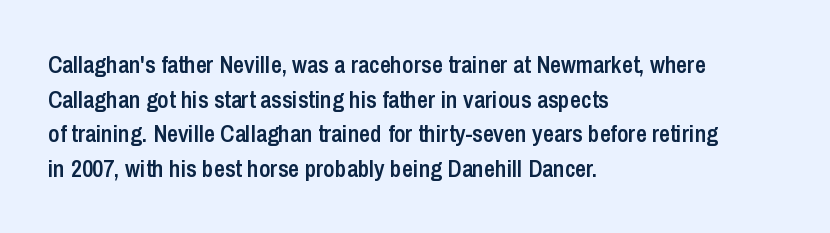
{"italic": "no", "bold": "semi", "underline": "no", "align": "left", "line_spacing": "normal", "line_spacing_ratio": 1.44, "letter_spacing": "normal", "letter_spacing_em": 0.0, "glyph_px": 24}
